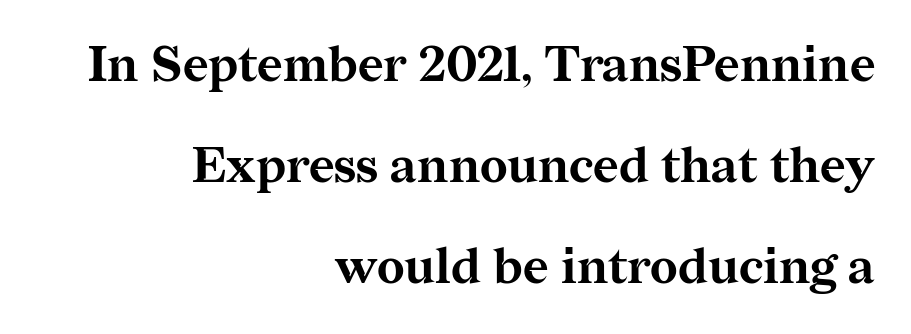
The image shows 49 px bold serif type, upright; set right-aligned, loose line spacing (2.06x), normal letter spacing, not underlined; medium stroke contrast and a medium x-height.
